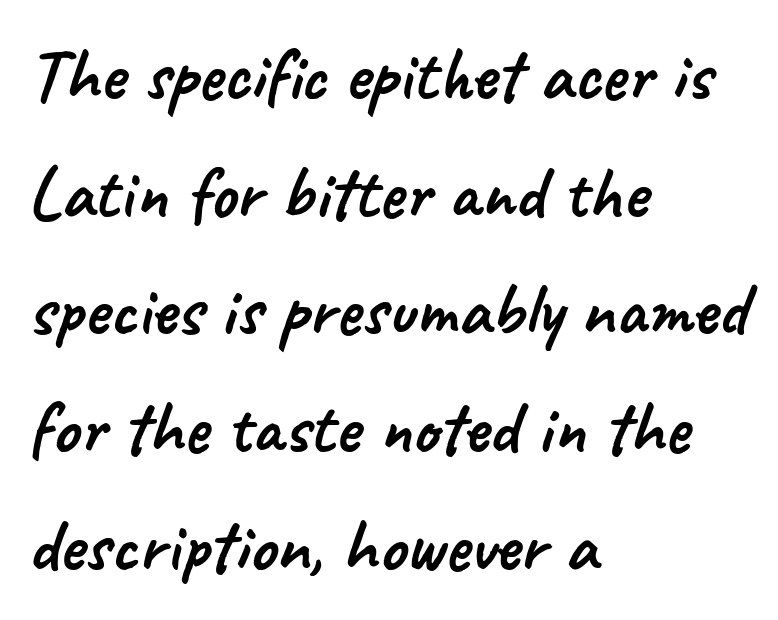
{"serif": "no", "width": "normal", "stroke_contrast": "low", "x_height": "small", "monospaced": "no", "underline": "no", "align": "left", "line_spacing": "normal", "line_spacing_ratio": 1.57, "letter_spacing": "normal", "letter_spacing_em": 0.0, "glyph_px": 75}
